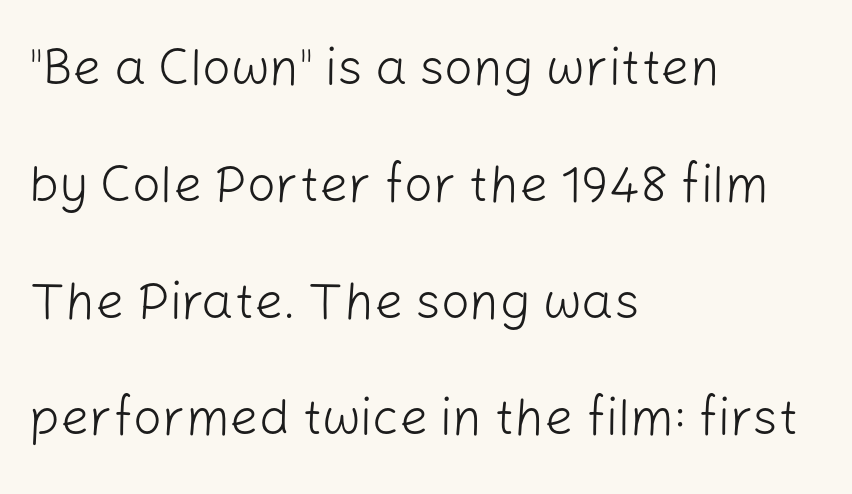
{"serif": "no", "italic": "no", "bold": "no", "weight": "light", "width": "normal", "stroke_contrast": "low", "x_height": "medium", "monospaced": "no", "underline": "no", "align": "left", "line_spacing": "loose", "line_spacing_ratio": 2.29, "letter_spacing": "normal", "letter_spacing_em": 0.0, "glyph_px": 51}
